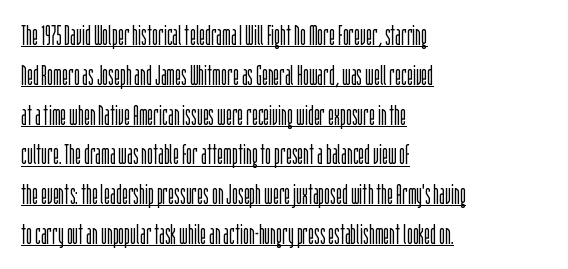
Q: Is the text bold? A: No.
Q: Is the text italic (slanted)? A: No, it is upright.
Q: Is the typeface a serif or a sans-serif typeface? A: Sans-serif.
Q: Is the text underlined? A: Yes.
Q: How is the paragraph aligned? A: Left-aligned.
Q: Is the spacing between letters normal or unusually wide? A: Normal.
Q: Is the spacing between lines tight, normal or loose? A: Normal.
Q: Width (condensed, normal, or wide)? A: Condensed.
Q: Stroke contrast? A: Low.
Q: x-height? A: Large.
Q: Monospaced? A: No.
